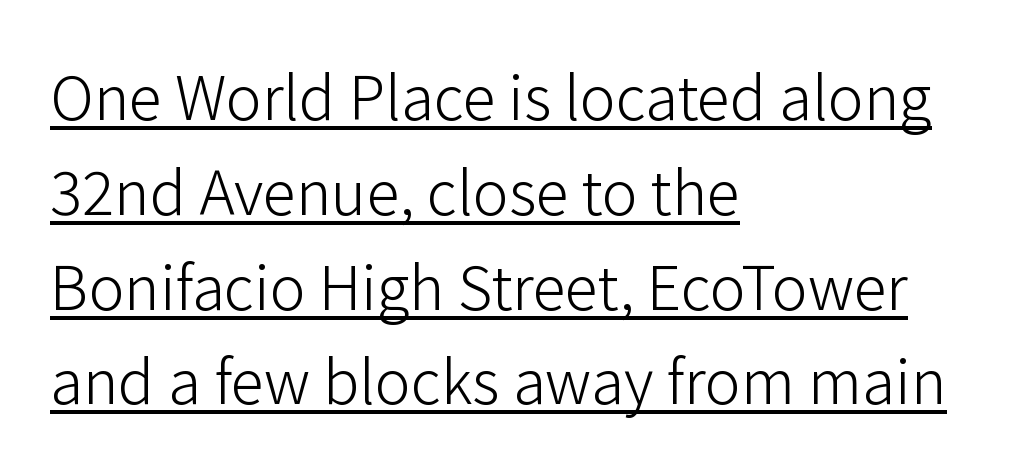
The passage shown is typeset with a sans-serif family. The lines in this sample share a left origin and differ only in where they stop. Summary of vertical rhythm: regular, with standard interline spacing. Character widths vary here, with narrow letters taking less room than wide ones. On a weight scale, this lands at 450 or below.
